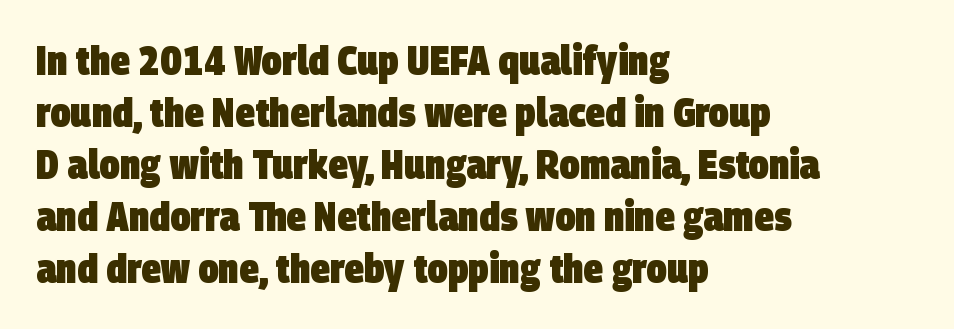
Is this a fixed-width face? No — the glyphs have proportional, varying widths. A classic flush-left, rag-right setting is used for this passage. The space directly below the letters is spotless. The tracking reads as untouched default to a designer's eye.
